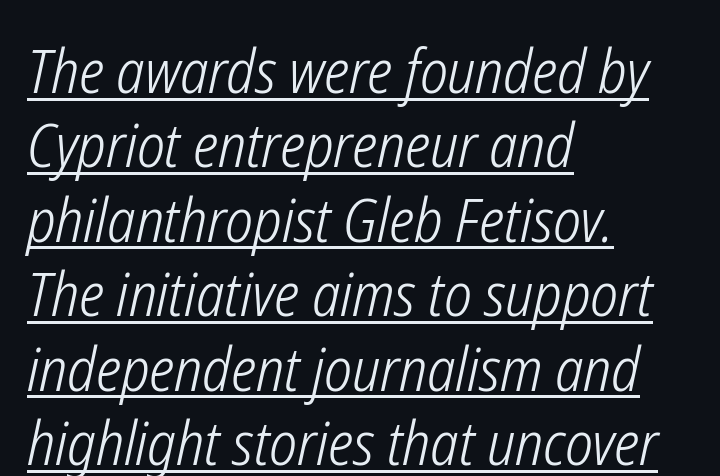
{"italic": "yes", "lean": "right", "slant_degrees": 12, "bold": "no", "weight": "light", "width": "condensed", "stroke_contrast": "low", "x_height": "medium", "monospaced": "no", "underline": "yes", "align": "left", "line_spacing_ratio": 1.22, "letter_spacing": "normal", "letter_spacing_em": 0.0, "glyph_px": 61}
